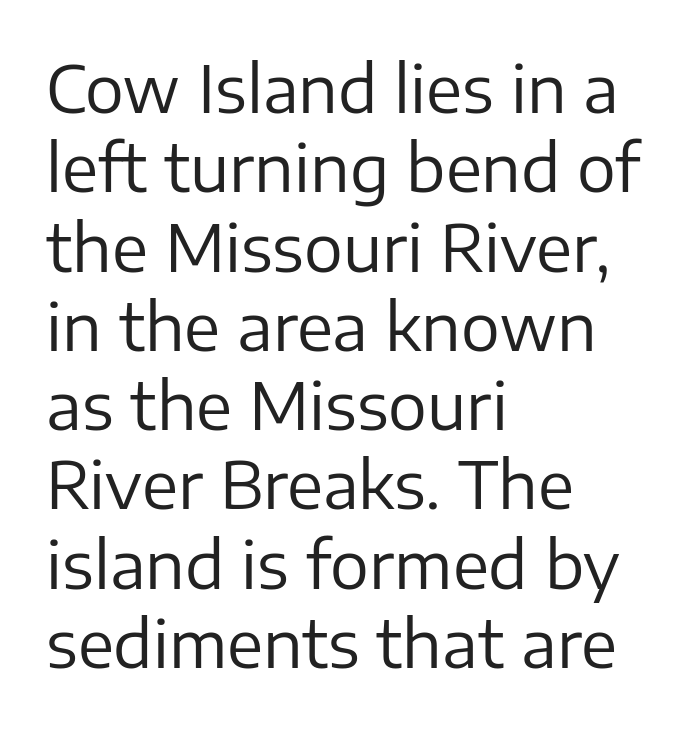
Q: Is the text bold? A: No.
Q: Is the text italic (slanted)? A: No, it is upright.
Q: Is the typeface a serif or a sans-serif typeface? A: Sans-serif.
Q: Is the text underlined? A: No.
Q: How is the paragraph aligned? A: Left-aligned.
Q: Is the spacing between letters normal or unusually wide? A: Normal.
Q: Width (condensed, normal, or wide)? A: Normal.
Q: Stroke contrast? A: Low.
Q: x-height? A: Medium.
Q: Monospaced? A: No.
